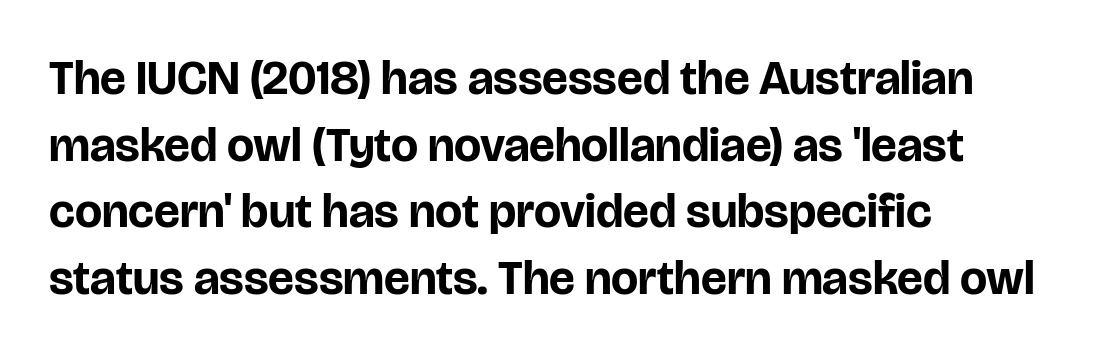
Each new line begins a customary step beneath the previous one. The font's upright variant was chosen for this text. Short and long lines alike share a common starting point at left. You could not count columns in this text — the font is proportionally spaced. This is sans-serif lettering, the kind often seen on screens and signage. The zone under the glyphs is completely vacant.
